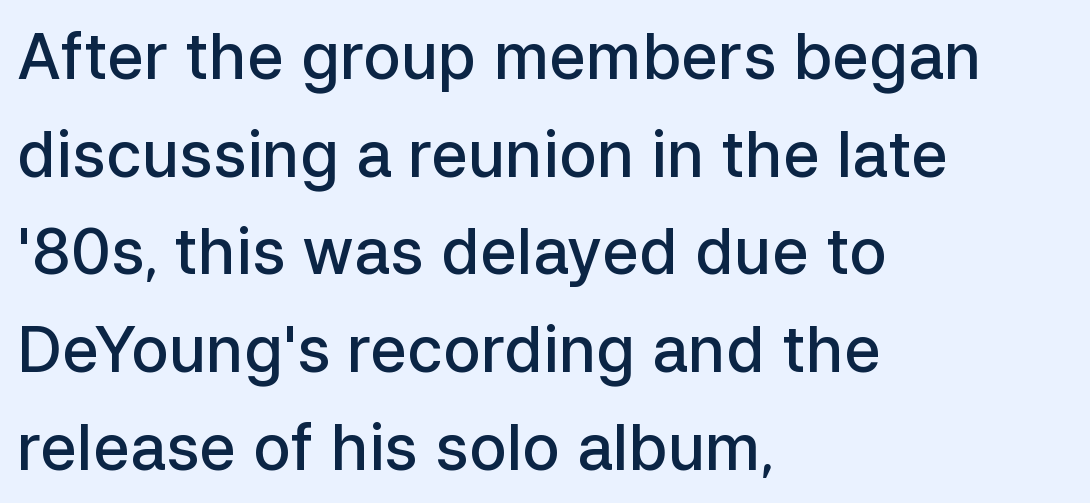
Q: Is the text bold? A: Semi-bold.
Q: Is the text italic (slanted)? A: No, it is upright.
Q: Is the typeface a serif or a sans-serif typeface? A: Sans-serif.
Q: Is the text underlined? A: No.
Q: How is the paragraph aligned? A: Left-aligned.
Q: Is the spacing between letters normal or unusually wide? A: Normal.
Q: Is the spacing between lines tight, normal or loose? A: Normal.
Q: Width (condensed, normal, or wide)? A: Normal.
Q: Stroke contrast? A: Low.
Q: x-height? A: Medium.
Q: Monospaced? A: No.
